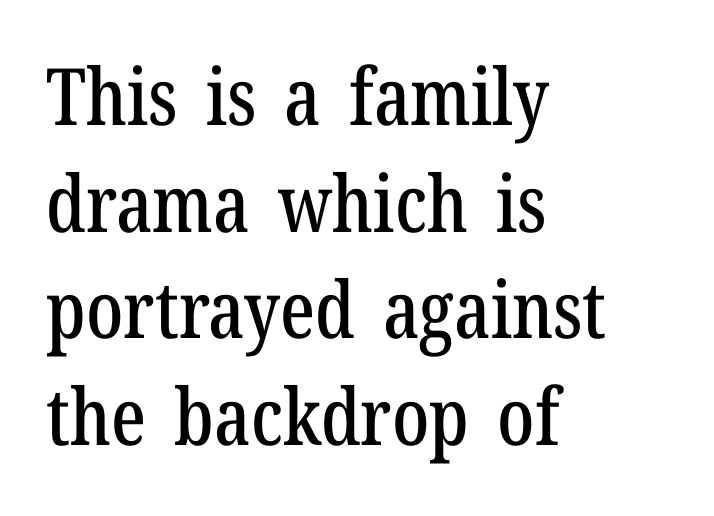
{"serif": "yes", "italic": "no", "width": "condensed", "stroke_contrast": "low", "x_height": "medium", "monospaced": "no", "underline": "no", "align": "left", "line_spacing": "normal", "line_spacing_ratio": 1.35, "letter_spacing": "normal", "letter_spacing_em": 0.0, "glyph_px": 79}
